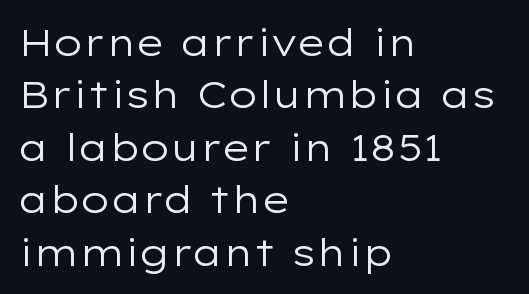
This sample uses plain, unmodified letter spacing. If you drew a line through each stem, it would be perfectly vertical. The ragged edge is on the right, which tells us the setting is flush left. This is sans-serif lettering, the kind often seen on screens and signage. No letter is thick-stroked: the sample isn't bold. The space directly below the letters is spotless.
